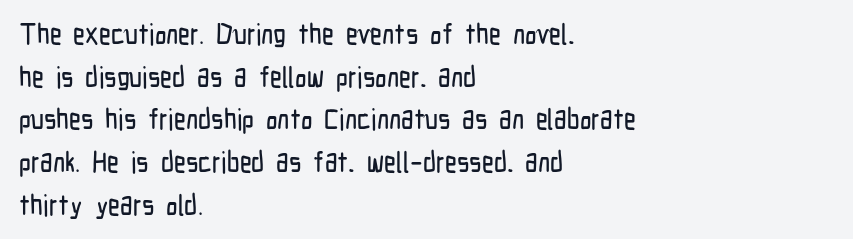
{"serif": "no", "italic": "no", "width": "condensed", "stroke_contrast": "low", "x_height": "medium", "monospaced": "no", "underline": "no", "align": "left", "line_spacing": "normal", "line_spacing_ratio": 1.47, "letter_spacing": "normal", "letter_spacing_em": 0.0, "glyph_px": 29}
